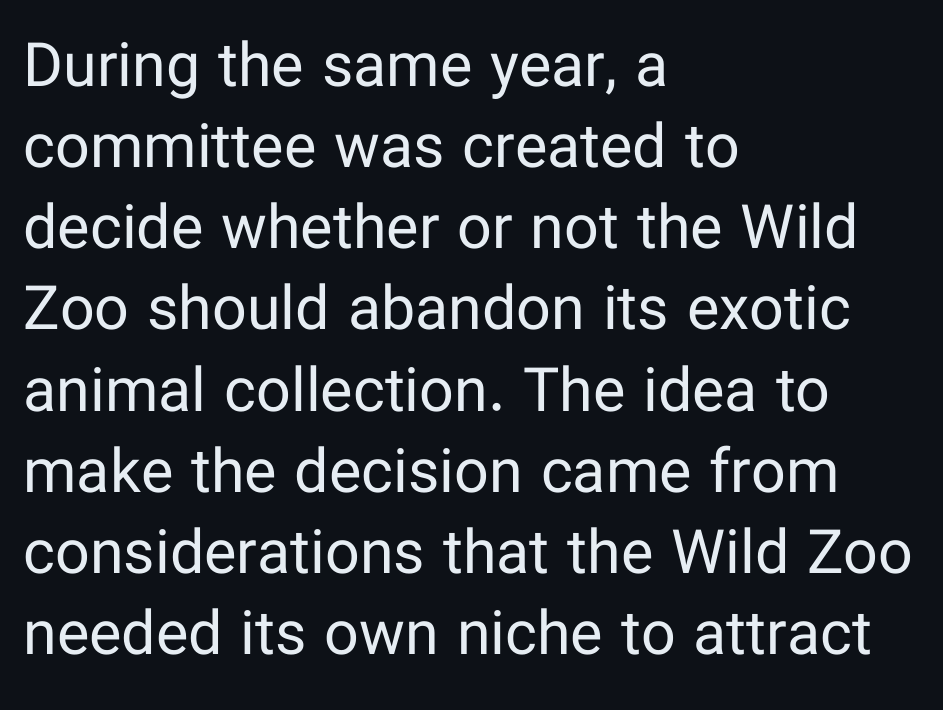
The line texture is even and compact thanks to regular tracking. The rendering uses a moderate line-height, typical for paragraphs. To sum up the face: it is a sans, with no serifs. You could not count columns in this text — the font is proportionally spaced.
